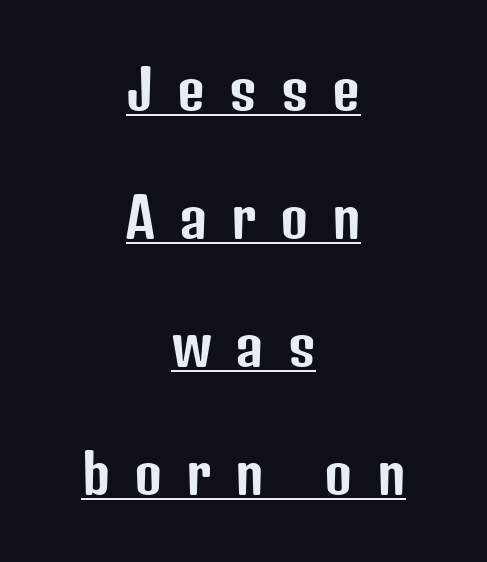
The image shows 54 px condensed sans-serif type, upright; set centered, loose line spacing (2.37x), unusually wide letter spacing (+0.44 em), underlined; low stroke contrast and a medium x-height.
